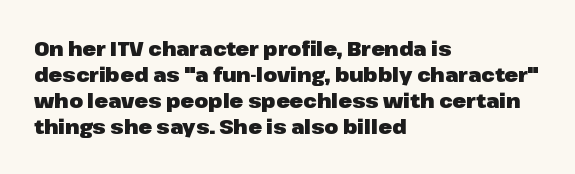
The image shows 20 px bold type, upright; set left-aligned, normal line spacing (1.3x), normal letter spacing, not underlined.
